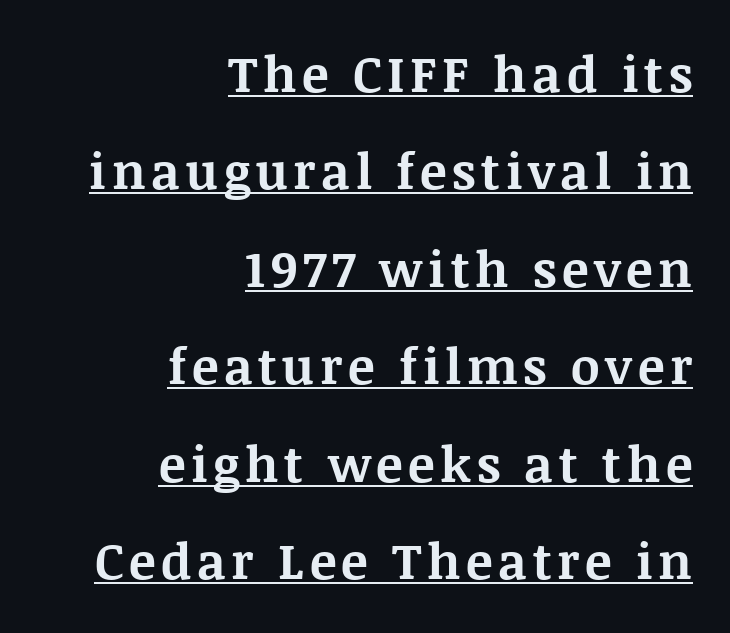
Q: Is the text bold? A: Yes.
Q: Is the text italic (slanted)? A: No, it is upright.
Q: Is the typeface a serif or a sans-serif typeface? A: Serif.
Q: Is the text underlined? A: Yes.
Q: How is the paragraph aligned? A: Right-aligned.
Q: Is the spacing between lines tight, normal or loose? A: Loose.
Q: Width (condensed, normal, or wide)? A: Normal.
Q: Stroke contrast? A: Medium.
Q: x-height? A: Large.
Q: Monospaced? A: No.
